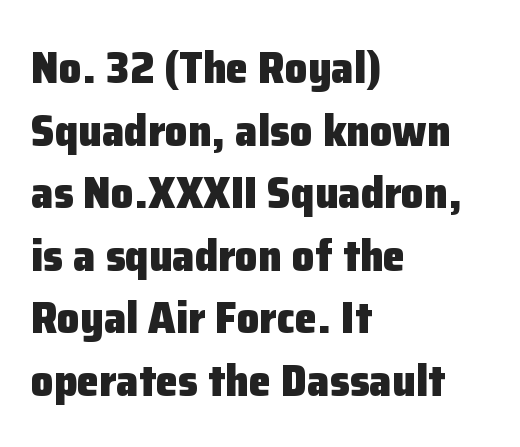
The image shows 45 px heavy sans-serif type, upright; set left-aligned, normal line spacing (1.39x), normal letter spacing, not underlined; low stroke contrast and a medium x-height.
